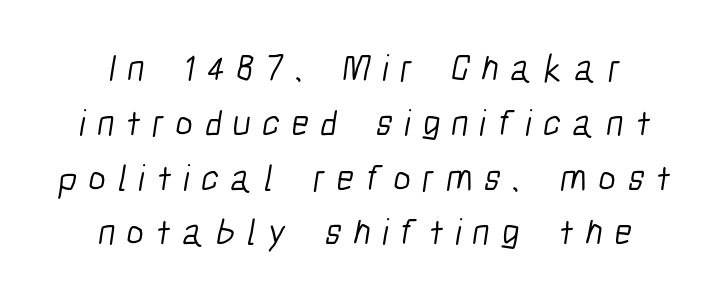
{"serif": "no", "bold": "no", "weight": "light", "width": "condensed", "stroke_contrast": "low", "x_height": "medium", "monospaced": "no", "underline": "no", "line_spacing": "normal", "line_spacing_ratio": 1.48, "letter_spacing": "wide", "letter_spacing_em": 0.31, "glyph_px": 37}
